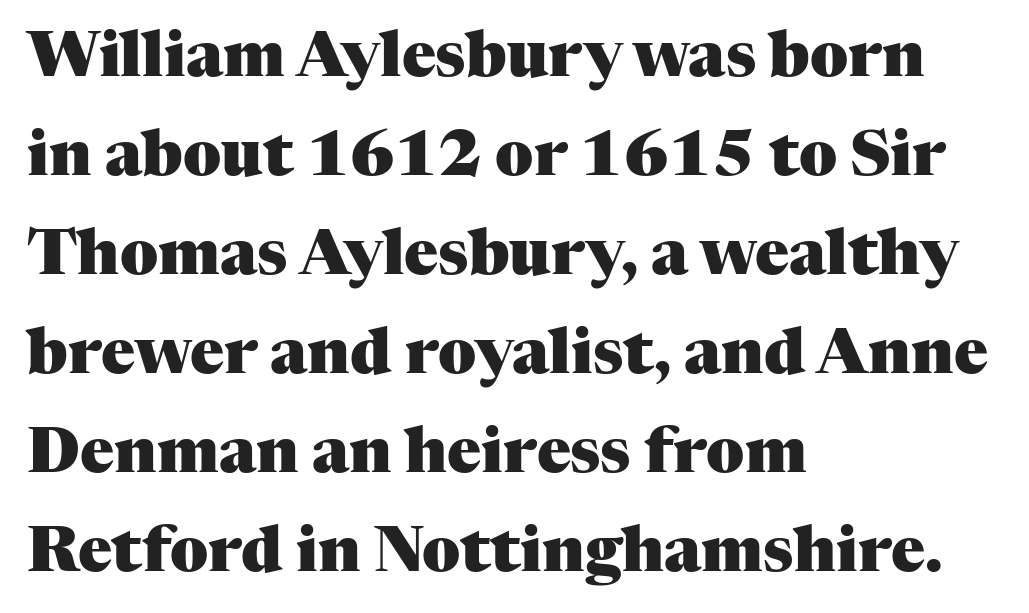
The image shows 63 px heavy serif type, upright; set left-aligned, normal line spacing (1.57x), normal letter spacing, not underlined; medium stroke contrast and a medium x-height.
